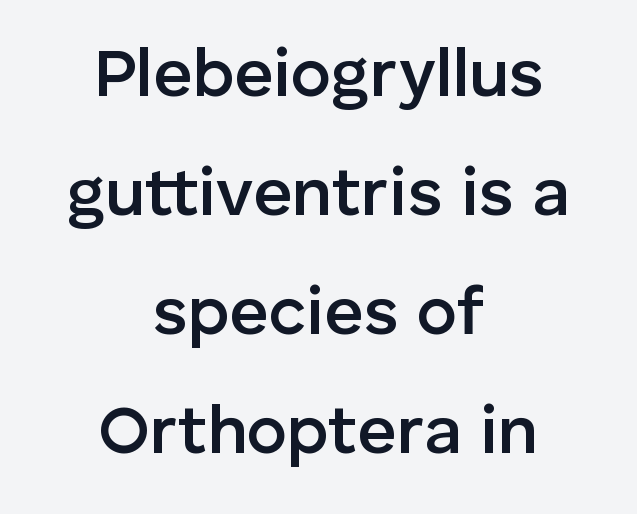
The image shows 68 px semibold sans-serif type, upright; set centered, line spacing 1.75x, normal letter spacing, not underlined; low stroke contrast and a medium x-height.
